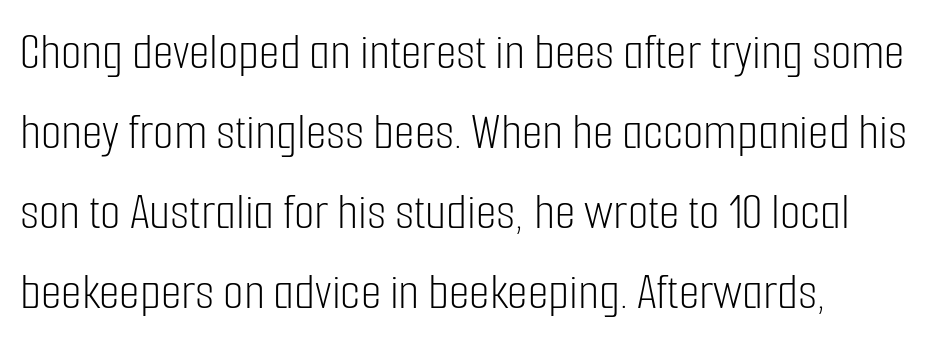
You can tell from the bare stems that sans-serif type was used. The face used here is rendered with its standard letterfit. Quick note: interline space is typical. Vertical strokes here are truly vertical. The glyphs are unaccompanied by any horizontal stroke below them. Stroke thickness stays within the range of a standard reading face or lighter.
